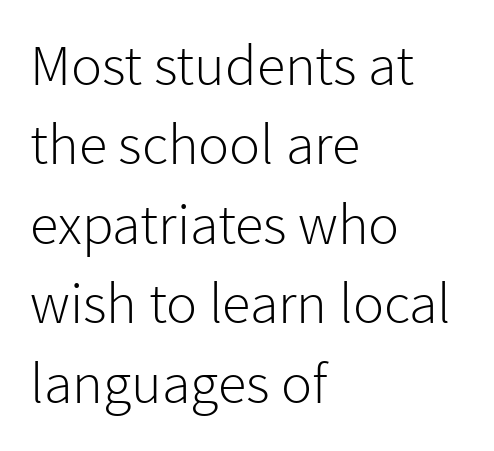
{"serif": "no", "italic": "no", "bold": "no", "weight": "light", "width": "normal", "stroke_contrast": "low", "x_height": "medium", "monospaced": "no", "underline": "no", "align": "left", "line_spacing": "normal", "line_spacing_ratio": 1.37, "letter_spacing": "normal", "letter_spacing_em": 0.0, "glyph_px": 58}
